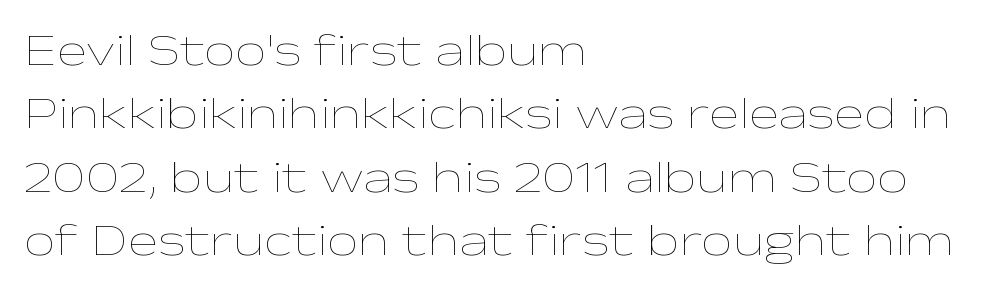
Notice how the stems are strictly vertical — no italics here. A typesetter would call this proportional, since set widths differ per character. The leading is moderate, giving the passage an even texture. Lines of text with bare space underneath. Look at the tracking — it's just the regular setting, nothing added. The font sits on the lighter half of the weight spectrum, regular included.
